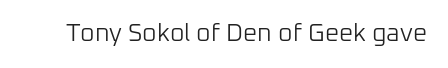
The rendering keeps characters at their native spacing. The font sits on the lighter half of the weight spectrum, regular included. Quick note: underline off. Is there any slant? The stems are plumb.
